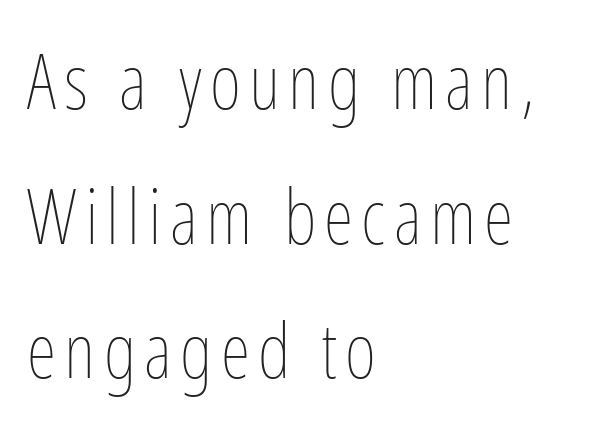
The image shows 76 px thin, condensed type, upright; set left-aligned, line spacing 1.77x, not underlined; low stroke contrast and a medium x-height.
